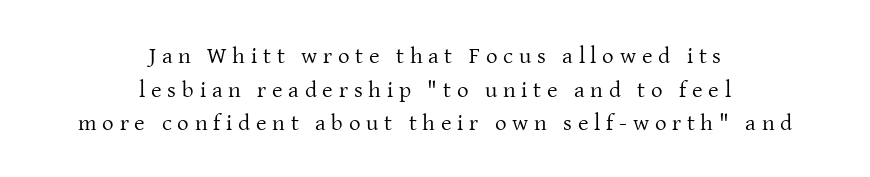
Students, observe: this is what conventionally led text looks like. Alignment: centered. This is roman type, the default non-slanted kind. Bold? No — there's no thickening of the strokes.
